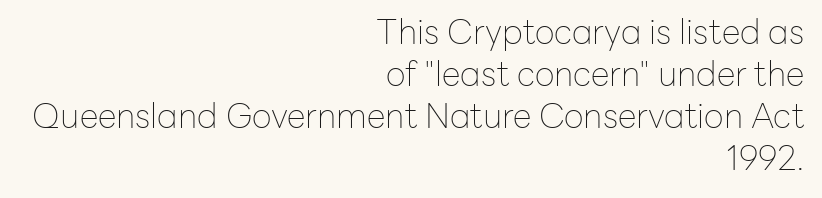
Q: Is the text bold? A: No.
Q: Is the text italic (slanted)? A: No, it is upright.
Q: Is the typeface a serif or a sans-serif typeface? A: Sans-serif.
Q: Is the text underlined? A: No.
Q: How is the paragraph aligned? A: Right-aligned.
Q: Is the spacing between letters normal or unusually wide? A: Normal.
Q: Width (condensed, normal, or wide)? A: Normal.
Q: Stroke contrast? A: Low.
Q: x-height? A: Medium.
Q: Monospaced? A: No.
